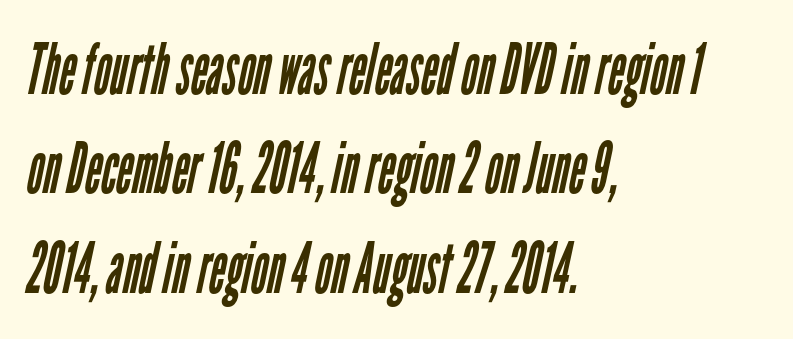
Q: Is the text bold? A: No.
Q: Is the typeface a serif or a sans-serif typeface? A: Sans-serif.
Q: Is the text underlined? A: No.
Q: How is the paragraph aligned? A: Left-aligned.
Q: Is the spacing between letters normal or unusually wide? A: Normal.
Q: Is the spacing between lines tight, normal or loose? A: Normal.
Q: Width (condensed, normal, or wide)? A: Condensed.
Q: Stroke contrast? A: Low.
Q: x-height? A: Medium.
Q: Monospaced? A: No.
